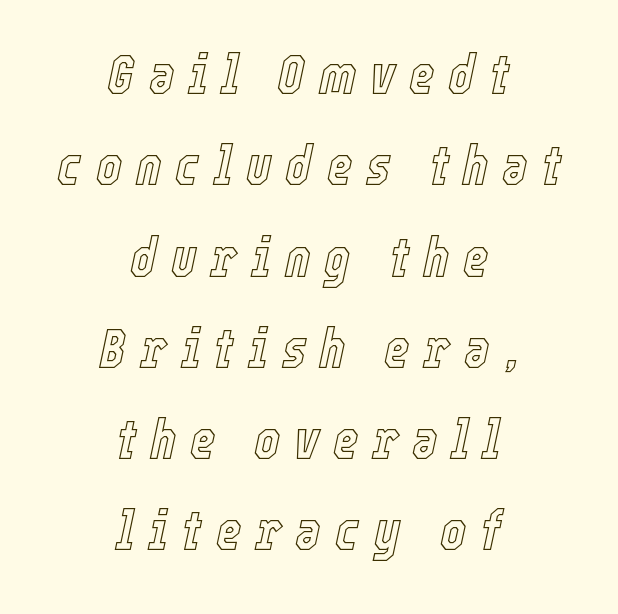
{"italic": "yes", "lean": "right", "slant_degrees": 12, "width": "condensed", "x_height": "medium", "monospaced": "no", "underline": "no", "align": "center", "line_spacing": "normal", "line_spacing_ratio": 1.66, "letter_spacing": "wide", "letter_spacing_em": 0.25, "glyph_px": 55}
